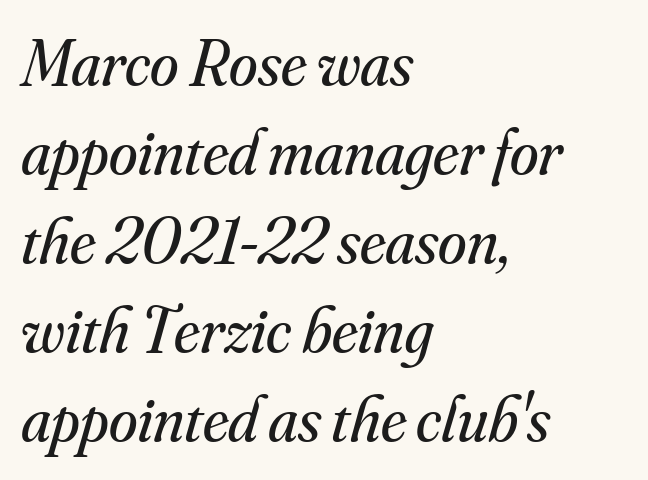
These lines sit exactly where default settings would place them. Note the varied advance widths — an 'i' is clearly narrower than an 'm'. The face used here is seriffed, in the tradition of book romans. Lines of text with bare space underneath.
